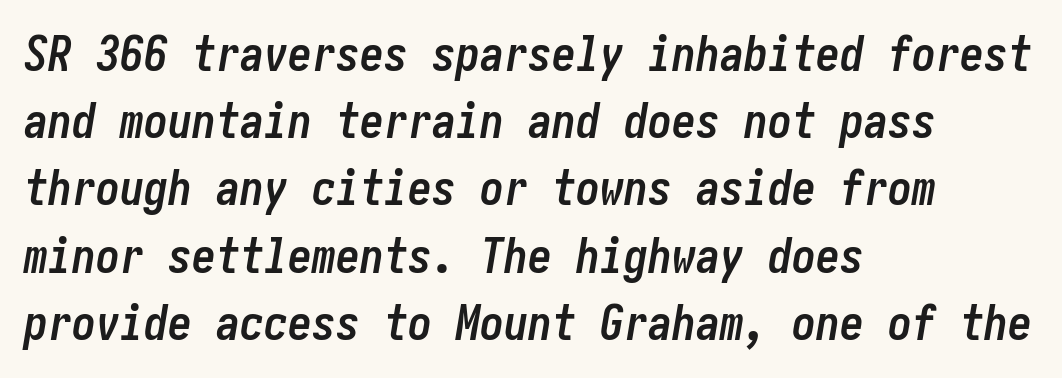
Default kerning and tracking; the words read as compact shapes. Evenly set lines give the paragraph a standard silhouette. Each row of text sits above clean, open space. In terms of posture, this sample is oblique. These lines carry a lot of weight — the face is fully bold. A classic flush-left, rag-right setting is used for this passage.
